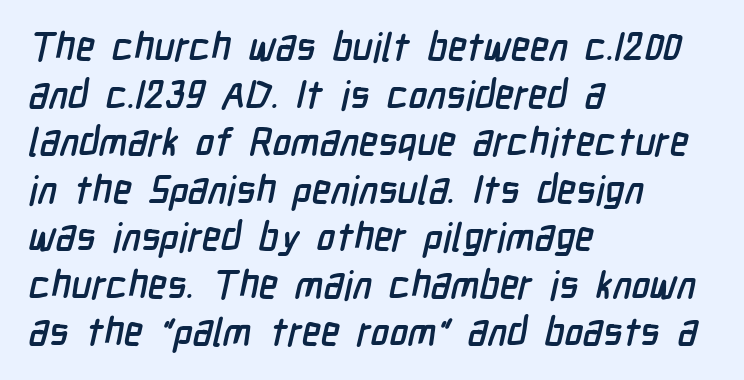
The image shows 39 px condensed sans-serif type; set left-aligned, line spacing 1.22x, normal letter spacing, not underlined; low stroke contrast and a medium x-height.
